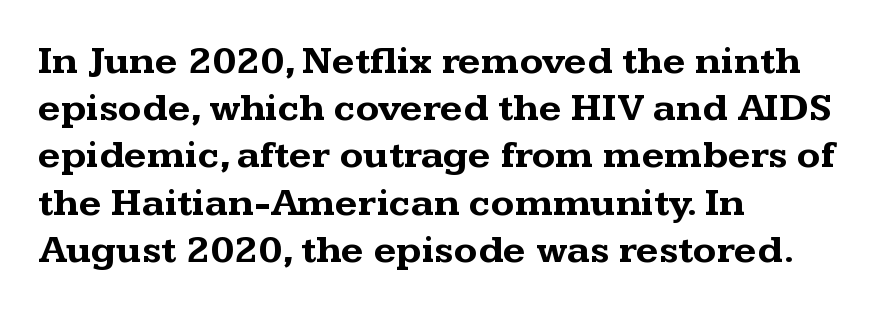
{"serif": "yes", "italic": "no", "bold": "yes", "weight": "bold", "width": "wide", "stroke_contrast": "medium", "x_height": "medium", "monospaced": "no", "underline": "no", "align": "left", "line_spacing_ratio": 1.21, "letter_spacing": "normal", "letter_spacing_em": 0.0, "glyph_px": 39}
